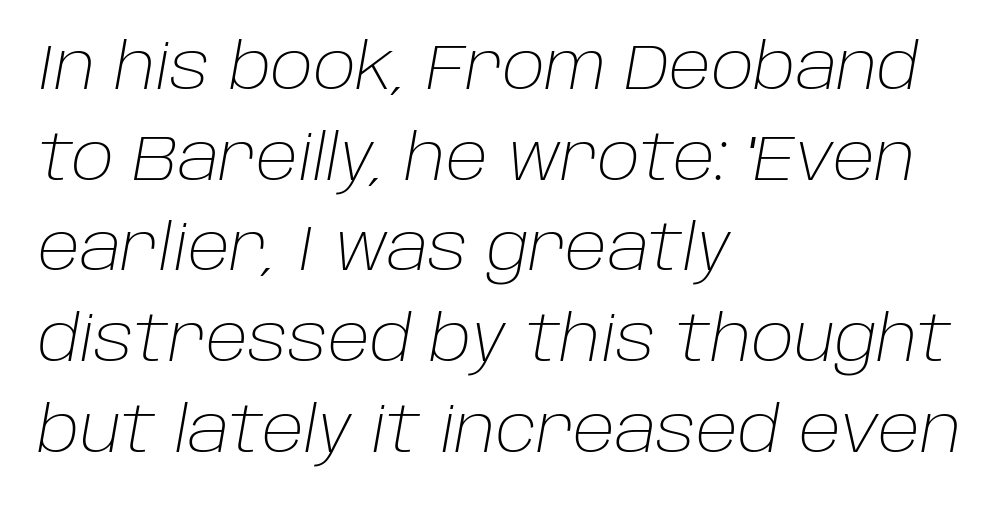
The image shows 63 px light type, italic (leaning right); set left-aligned, normal line spacing (1.44x), normal letter spacing, not underlined; low stroke contrast and a large x-height.
